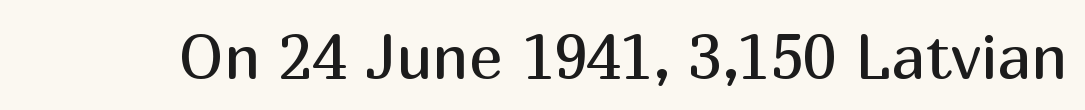
Anything drawn beneath the words? Only blank space. The rendering uses natural spacing where letterforms have individual widths. Is there any slant? The stems are plumb. The font family rendered here belongs to the sans-serif group. Summary of weight: not heavy and not bold.
